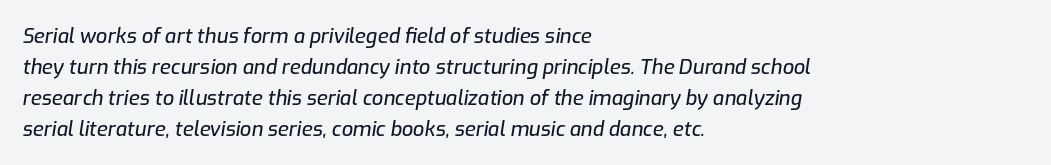
{"italic": "yes", "lean": "right", "slant_degrees": 9, "underline": "no", "align": "left", "line_spacing": "normal", "line_spacing_ratio": 1.55, "letter_spacing": "normal", "letter_spacing_em": 0.0, "glyph_px": 20}
